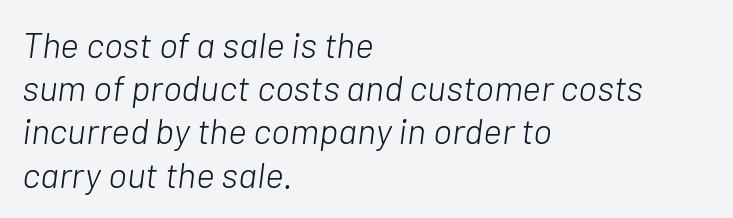
The image shows 36 px light type, italic (leaning right); set left-aligned, line spacing 1.2x, normal letter spacing, not underlined; low stroke contrast and a medium x-height.
